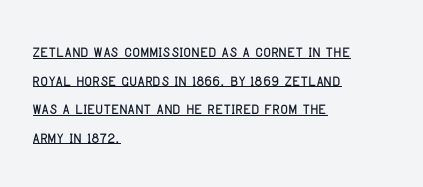
{"italic": "no", "underline": "yes", "align": "left", "line_spacing": "normal", "line_spacing_ratio": 1.36, "letter_spacing": "normal", "letter_spacing_em": 0.0, "glyph_px": 21}
